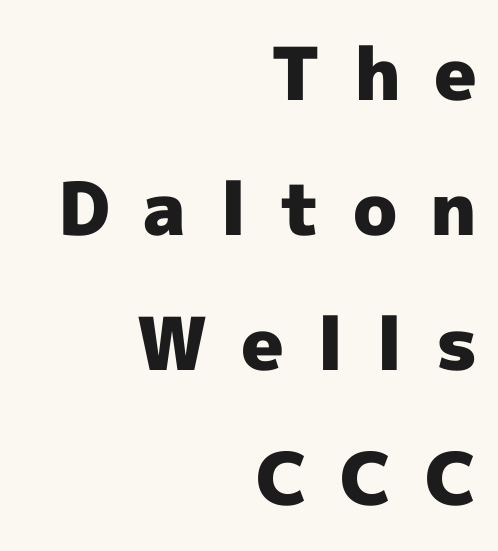
The image shows 73 px heavy sans-serif type, upright; set right-aligned, line spacing 1.85x, unusually wide letter spacing (+0.45 em), not underlined; a medium x-height.
